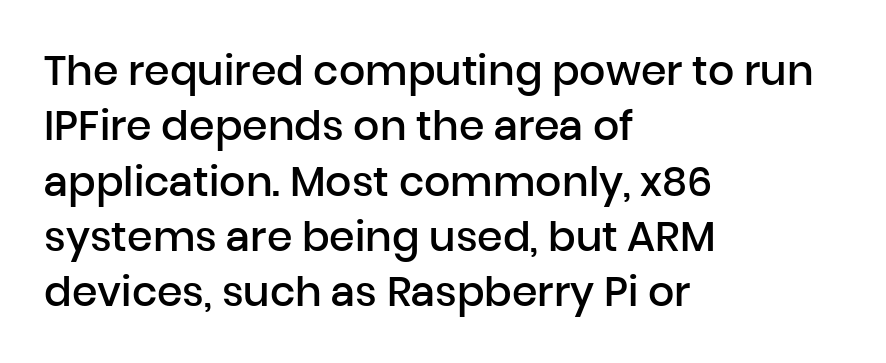
The image shows 41 px semibold sans-serif type, upright; set left-aligned, normal line spacing (1.35x), normal letter spacing, not underlined; low stroke contrast and a medium x-height.
